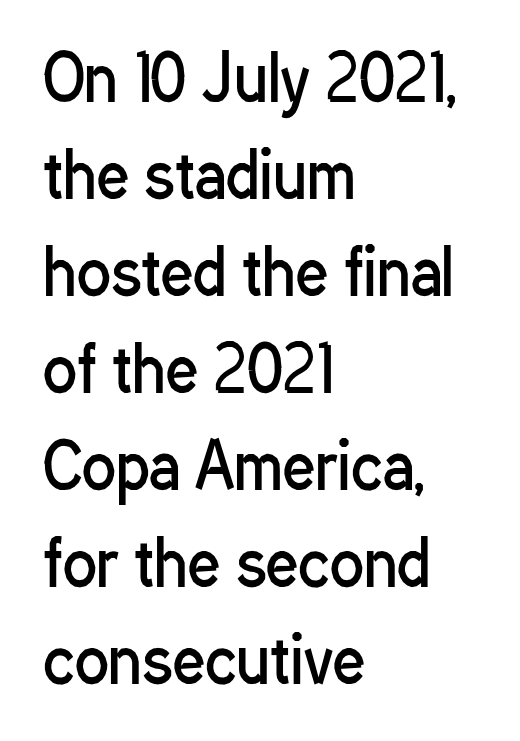
This sample has the flowing, uneven cadence of proportional lettering. The specimen reads as upright at a glance. Weight: in the light-to-regular range. Default kerning and tracking; the words read as compact shapes.
